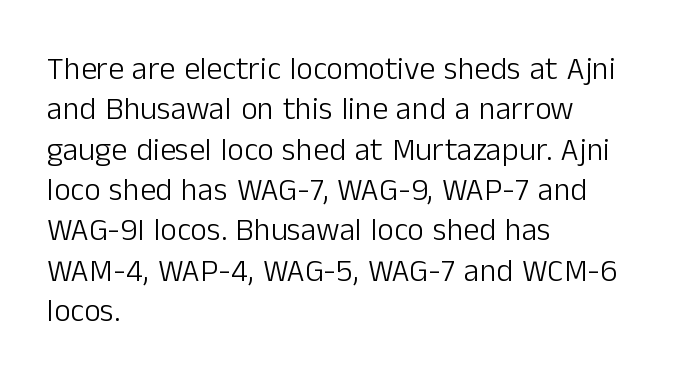
Q: Is the text bold? A: No.
Q: Is the text italic (slanted)? A: No, it is upright.
Q: Is the typeface a serif or a sans-serif typeface? A: Sans-serif.
Q: Is the text underlined? A: No.
Q: How is the paragraph aligned? A: Left-aligned.
Q: Is the spacing between letters normal or unusually wide? A: Normal.
Q: Is the spacing between lines tight, normal or loose? A: Normal.
Q: Width (condensed, normal, or wide)? A: Normal.
Q: Stroke contrast? A: Low.
Q: x-height? A: Medium.
Q: Monospaced? A: No.
